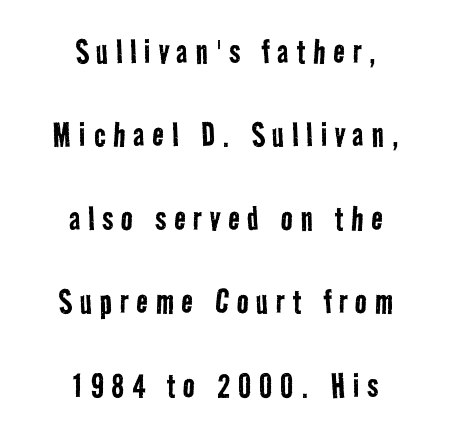
{"serif": "no", "bold": "no", "weight": "regular", "width": "condensed", "stroke_contrast": "low", "x_height": "medium", "monospaced": "no", "underline": "no", "align": "center", "line_spacing": "loose", "line_spacing_ratio": 2.14, "letter_spacing": "wide", "letter_spacing_em": 0.2, "glyph_px": 39}
